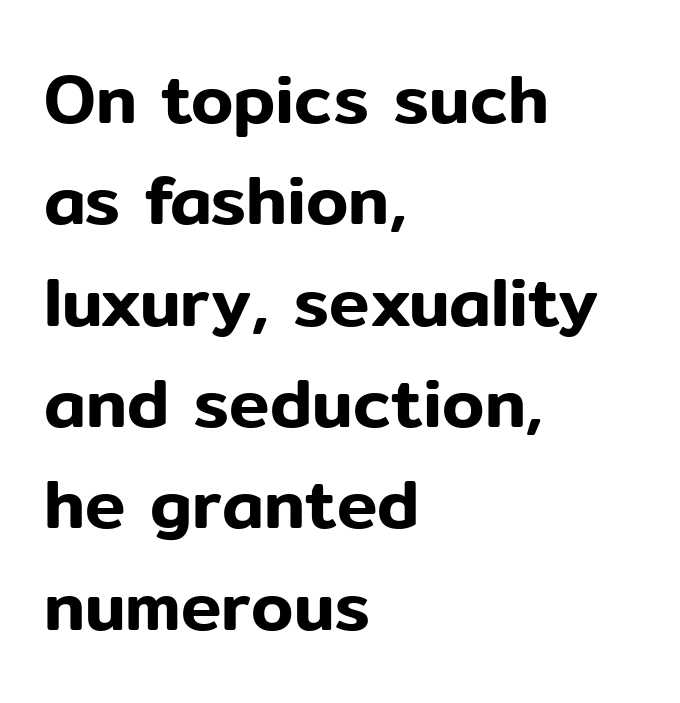
The image shows 68 px sans-serif type, upright; set left-aligned, normal line spacing (1.49x), normal letter spacing, not underlined; low stroke contrast and a medium x-height.
